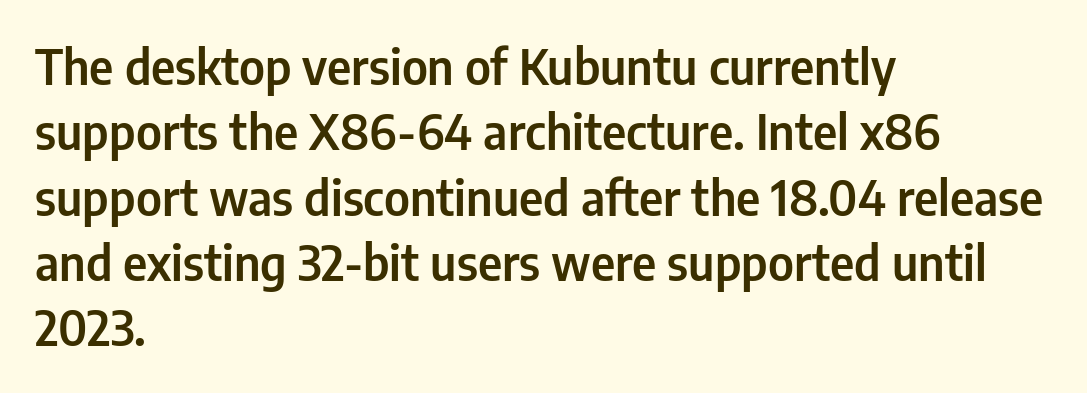
Q: Is the text italic (slanted)? A: No, it is upright.
Q: Is the typeface a serif or a sans-serif typeface? A: Sans-serif.
Q: Is the text underlined? A: No.
Q: How is the paragraph aligned? A: Left-aligned.
Q: Is the spacing between letters normal or unusually wide? A: Normal.
Q: Is the spacing between lines tight, normal or loose? A: Normal.
Q: Width (condensed, normal, or wide)? A: Condensed.
Q: Stroke contrast? A: Low.
Q: x-height? A: Medium.
Q: Monospaced? A: No.
